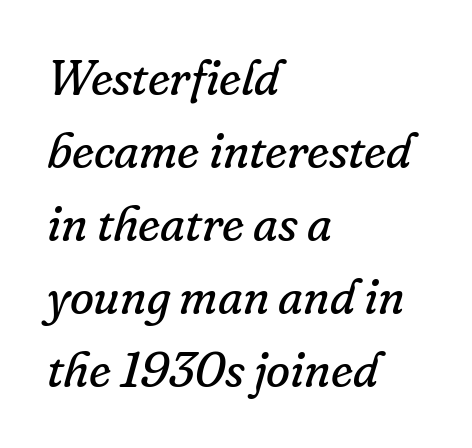
The image shows 49 px regular-weight serif type, italic (leaning right); set left-aligned, normal line spacing (1.49x), normal letter spacing, not underlined; low stroke contrast and a small x-height.
